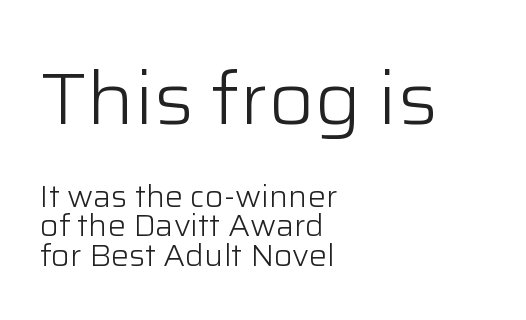
{"serif": "no", "italic": "no", "bold": "no", "weight": "light", "width": "normal", "stroke_contrast": "low", "x_height": "medium", "monospaced": "no", "underline": "no", "align": "left", "line_spacing": "tight", "line_spacing_ratio": 0.98, "letter_spacing": "normal", "letter_spacing_em": 0.0, "larger_block": "first", "size_ratio": 2.47, "glyph_px": 74}
